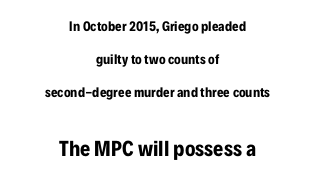
{"italic": "no", "bold": "yes", "underline": "no", "align": "center", "line_spacing": "loose", "line_spacing_ratio": 2.36, "letter_spacing": "normal", "letter_spacing_em": 0.0, "larger_block": "second", "size_ratio": 1.57, "glyph_px": 22}
